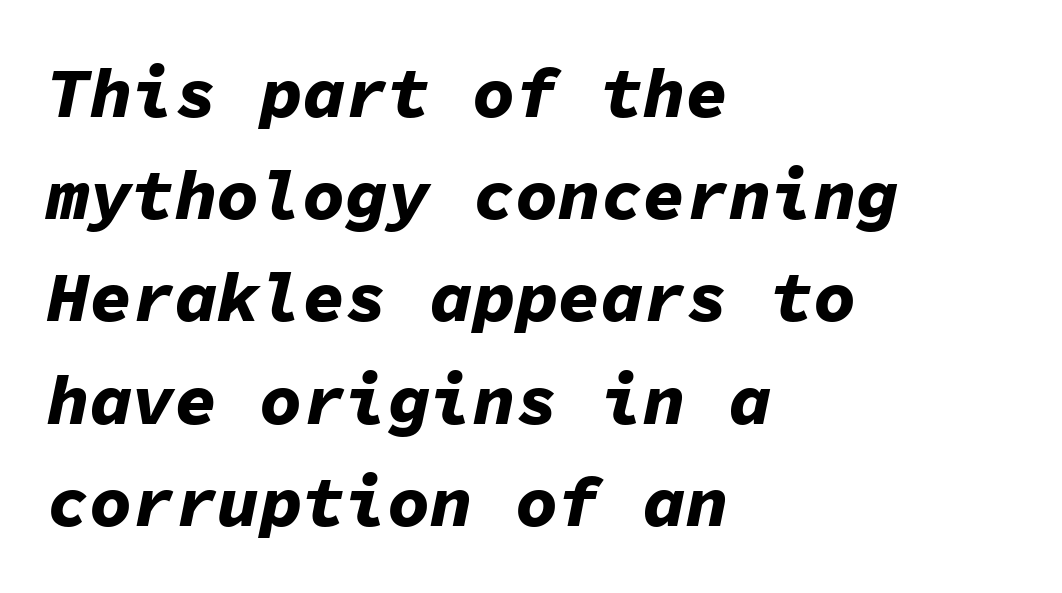
The image shows 71 px bold type, italic (leaning right), monospaced; set left-aligned, normal line spacing (1.44x), normal letter spacing, not underlined; low stroke contrast and a medium x-height.
